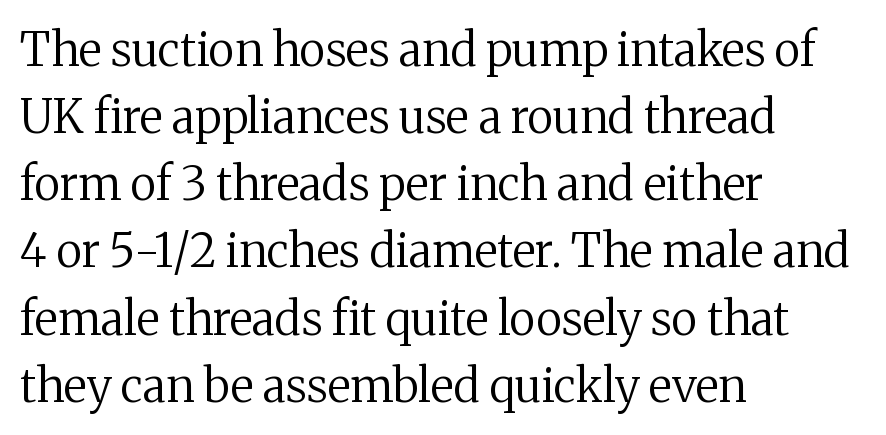
The image shows 46 px regular-weight serif type, upright; set left-aligned, normal line spacing (1.46x), normal letter spacing, not underlined; medium stroke contrast and a medium x-height.
